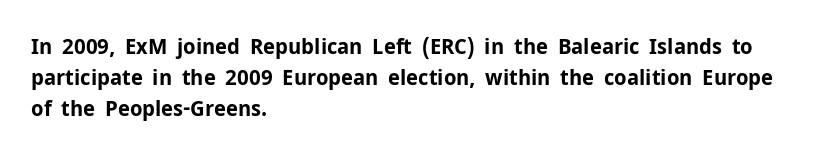
{"italic": "no", "bold": "yes", "underline": "no", "align": "left", "line_spacing": "normal", "line_spacing_ratio": 1.42, "letter_spacing": "normal", "letter_spacing_em": 0.0, "glyph_px": 22}
